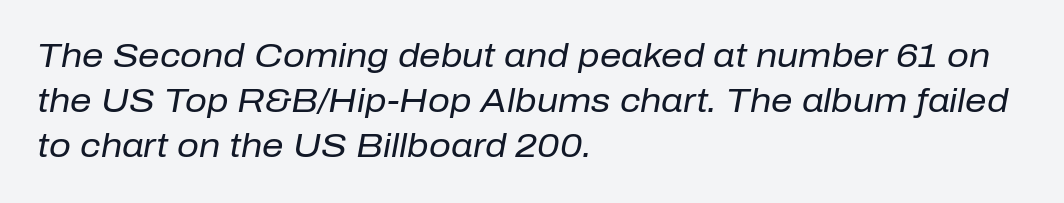
Q: Is the text bold? A: No.
Q: Is the text italic (slanted)? A: Yes, it leans right by about 10 degrees.
Q: Is the text underlined? A: No.
Q: How is the paragraph aligned? A: Left-aligned.
Q: Is the spacing between letters normal or unusually wide? A: Normal.
Q: Is the spacing between lines tight, normal or loose? A: Normal.
Q: Width (condensed, normal, or wide)? A: Normal.
Q: Stroke contrast? A: Low.
Q: x-height? A: Medium.
Q: Monospaced? A: No.
